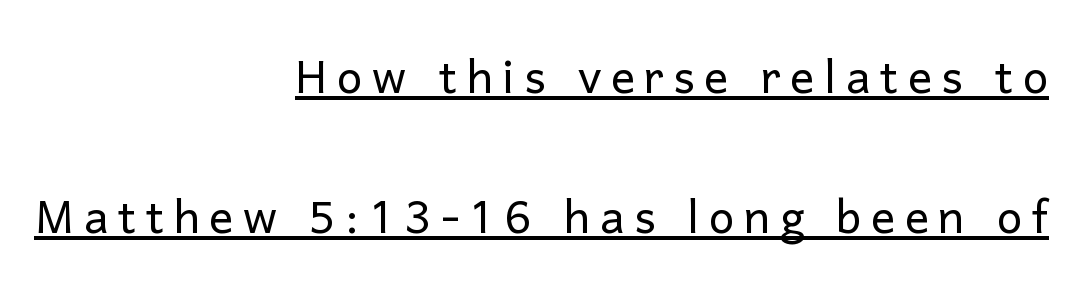
No extra ink here — the face is not bold. In CSS terms this would be text-align: right. The face used here is a sans, in the tradition of grotesques and geometrics. The axis of the letterforms is exactly vertical. A baseline rule has been typeset under these characters. The designer dialed line spacing up above the default.
